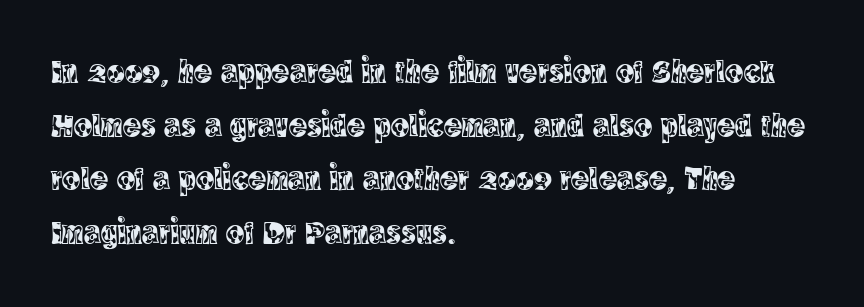
Q: Is the text italic (slanted)? A: No, it is upright.
Q: Is the typeface a serif or a sans-serif typeface? A: Serif.
Q: Is the text underlined? A: No.
Q: How is the paragraph aligned? A: Left-aligned.
Q: Is the spacing between letters normal or unusually wide? A: Normal.
Q: Is the spacing between lines tight, normal or loose? A: Normal.
Q: Width (condensed, normal, or wide)? A: Condensed.
Q: x-height? A: Large.
Q: Monospaced? A: No.
